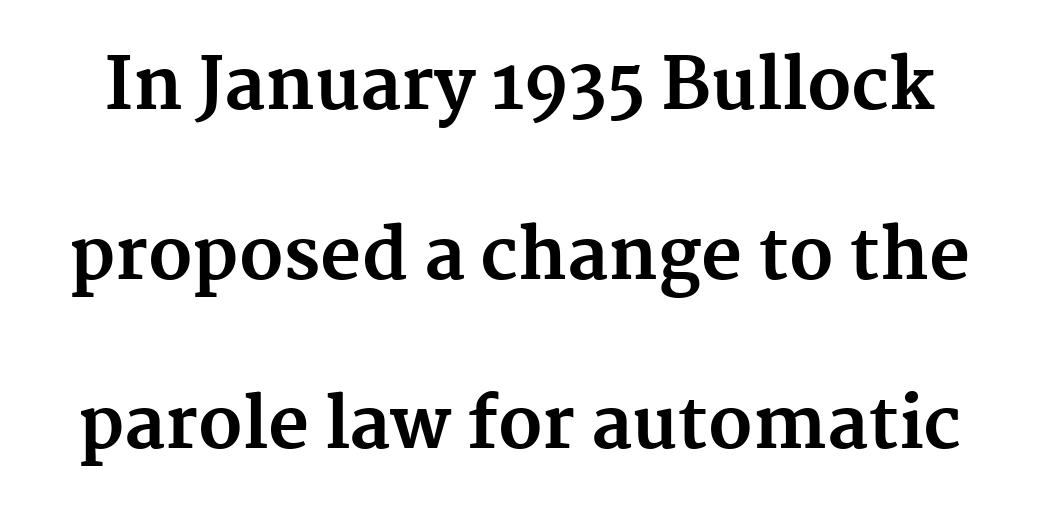
Q: Is the text bold? A: Yes.
Q: Is the text italic (slanted)? A: No, it is upright.
Q: Is the typeface a serif or a sans-serif typeface? A: Serif.
Q: Is the text underlined? A: No.
Q: Is the spacing between letters normal or unusually wide? A: Normal.
Q: Is the spacing between lines tight, normal or loose? A: Loose.
Q: Width (condensed, normal, or wide)? A: Normal.
Q: Stroke contrast? A: Medium.
Q: x-height? A: Medium.
Q: Monospaced? A: No.
